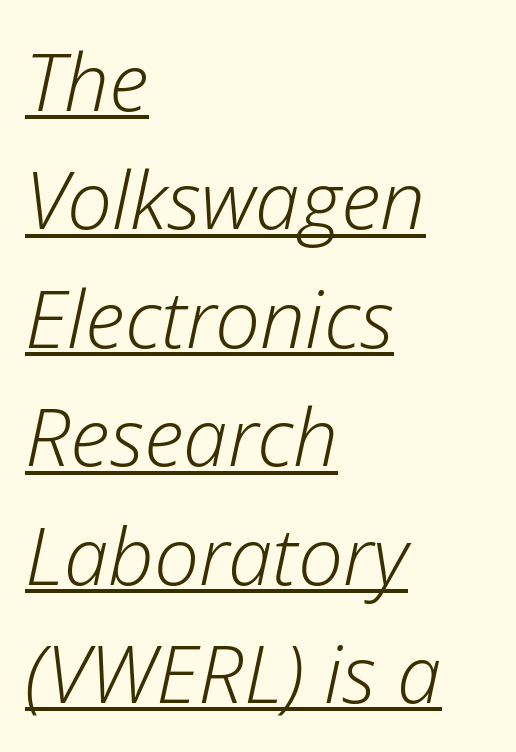
The lines in this sample share a left origin and differ only in where they stop. Think of a printed novel: that variable character pitch is what you see here. Heft: none added — not bold. Vertically, the passage feels balanced, rows spaced as you'd expect. The lettering is marked with a stroke running underneath it. The passage shown has conventional tracking throughout.
